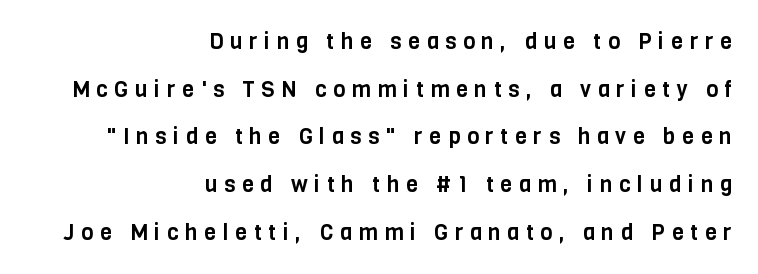
{"italic": "no", "underline": "no", "align": "right", "line_spacing": "loose", "line_spacing_ratio": 2.17, "letter_spacing": "wide", "letter_spacing_em": 0.3, "glyph_px": 22}
